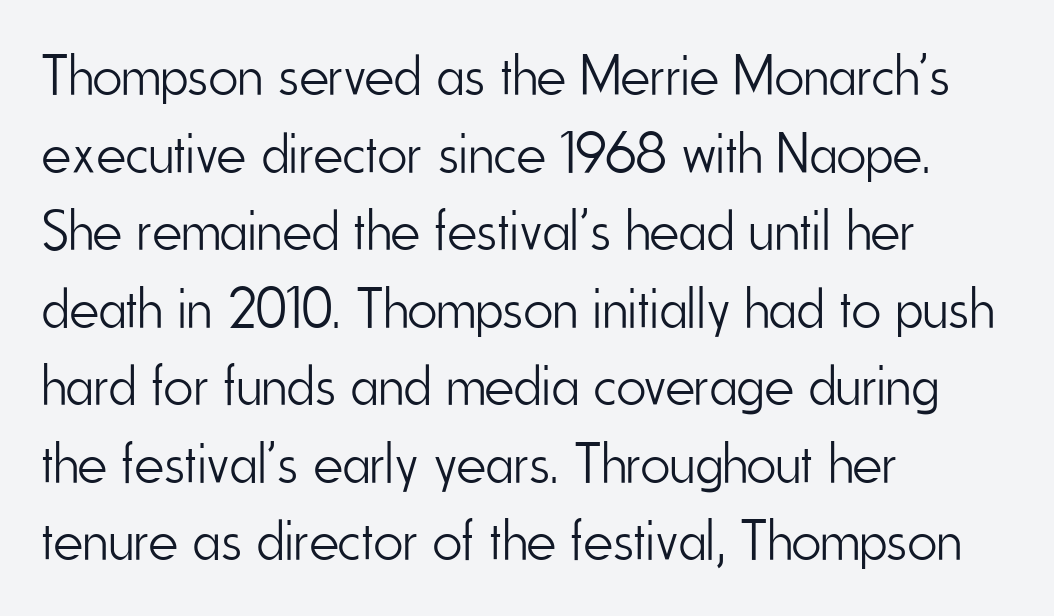
Q: Is the text bold? A: No.
Q: Is the text italic (slanted)? A: No, it is upright.
Q: Is the typeface a serif or a sans-serif typeface? A: Sans-serif.
Q: Is the text underlined? A: No.
Q: How is the paragraph aligned? A: Left-aligned.
Q: Is the spacing between letters normal or unusually wide? A: Normal.
Q: Is the spacing between lines tight, normal or loose? A: Normal.
Q: Width (condensed, normal, or wide)? A: Condensed.
Q: Stroke contrast? A: Low.
Q: x-height? A: Small.
Q: Monospaced? A: No.
